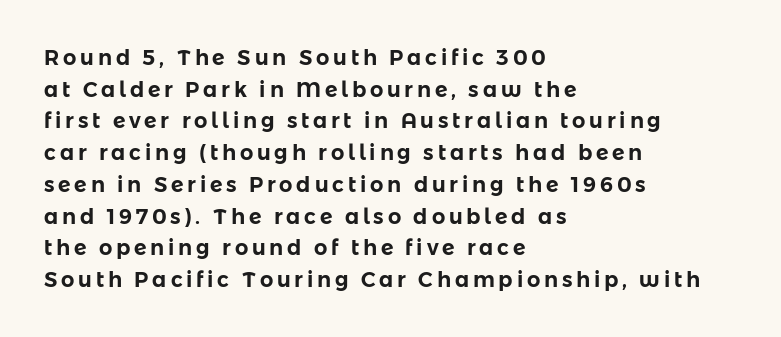
The image shows 21 px text type, upright; set left-aligned, normal line spacing (1.51x), not underlined.
